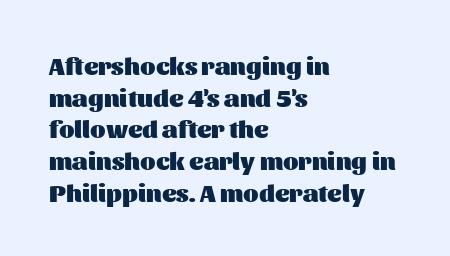
The image shows 25 px bold type, upright; set left-aligned, normal line spacing (1.27x), normal letter spacing, not underlined.
